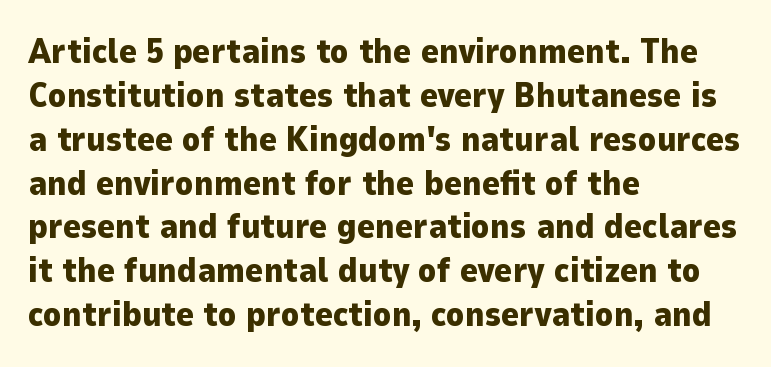
{"serif": "no", "italic": "no", "bold": "yes", "weight": "heavy", "width": "normal", "stroke_contrast": "low", "x_height": "medium", "monospaced": "no", "underline": "no", "align": "left", "line_spacing": "normal", "line_spacing_ratio": 1.29, "letter_spacing": "normal", "letter_spacing_em": 0.0, "glyph_px": 34}
